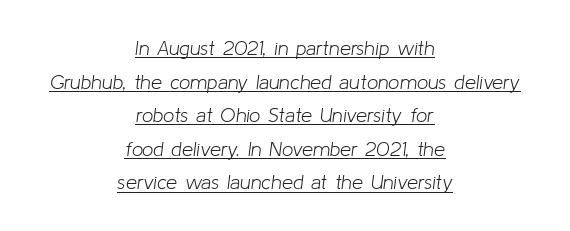
The image shows 20 px text type, italic (leaning right); set centered, normal line spacing (1.68x), normal letter spacing, underlined.
